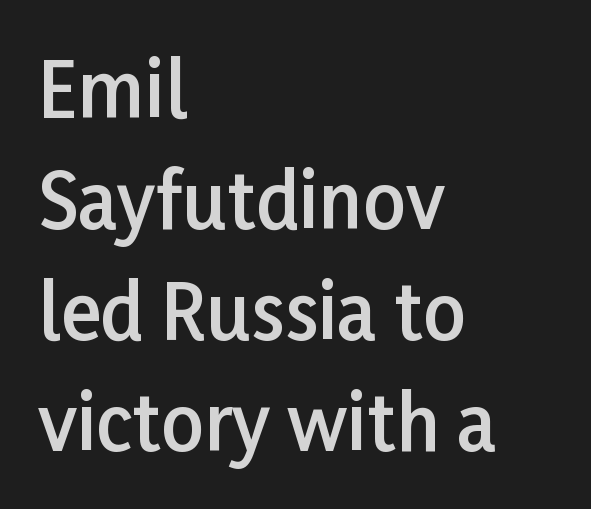
A typesetter would call this proportional, since set widths differ per character. Stems and bowls a touch heavier than normal — semibold. Are there feet on the stems? There aren't — it's a sans. Style check: upright.
